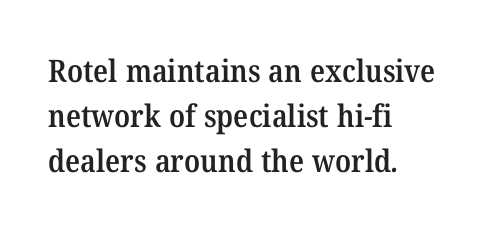
Does the weight exceed regular? Yes, but only to semibold. The font family rendered here belongs to the serif group. The letters advance in unequal steps, a hallmark of proportional type. Each word holds together tightly as a unit, with standard inter-letter gaps. Does the leading feel generous? No, just average. The gap between lines stays unmarked.
